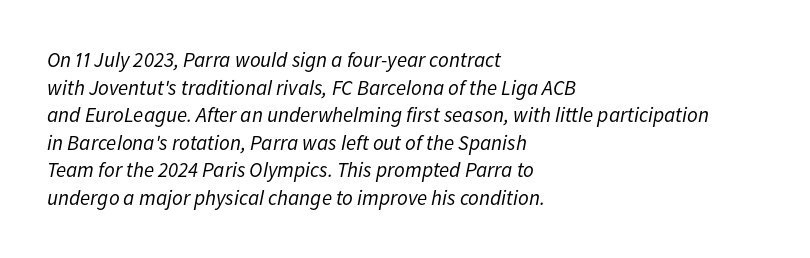
Q: Is the text bold? A: No.
Q: Is the text italic (slanted)? A: Yes, it leans right by about 11 degrees.
Q: Is the text underlined? A: No.
Q: How is the paragraph aligned? A: Left-aligned.
Q: Is the spacing between letters normal or unusually wide? A: Normal.
Q: Is the spacing between lines tight, normal or loose? A: Normal.
